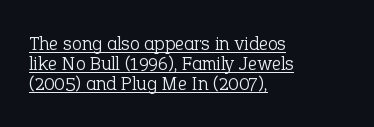
Does the leading feel generous? Not at all — it's pinched. Unlike italic type, these characters show no tilt at all. The line texture is even and compact thanks to regular tracking. Line starts are locked; line ends wander.
